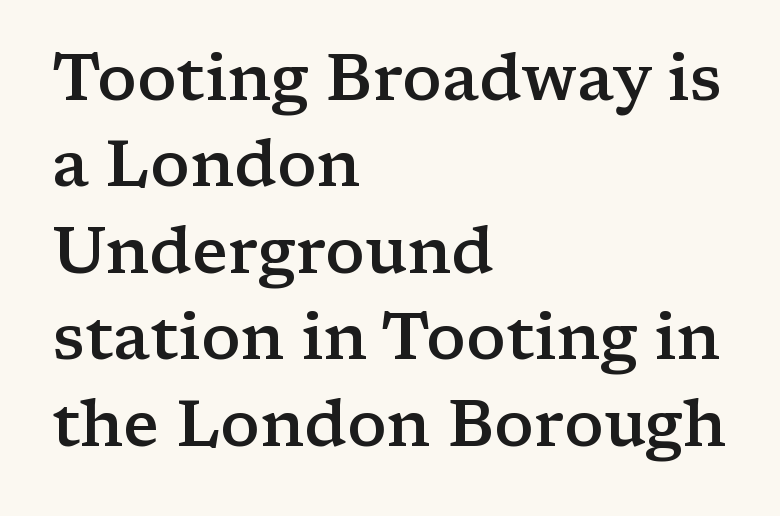
Summary of weight: moderately heavy, a semibold. Character widths vary here, with narrow letters taking less room than wide ones. The horizontal fit of the characters is conventional and even. The vertical gap from one line to the next is medium.
